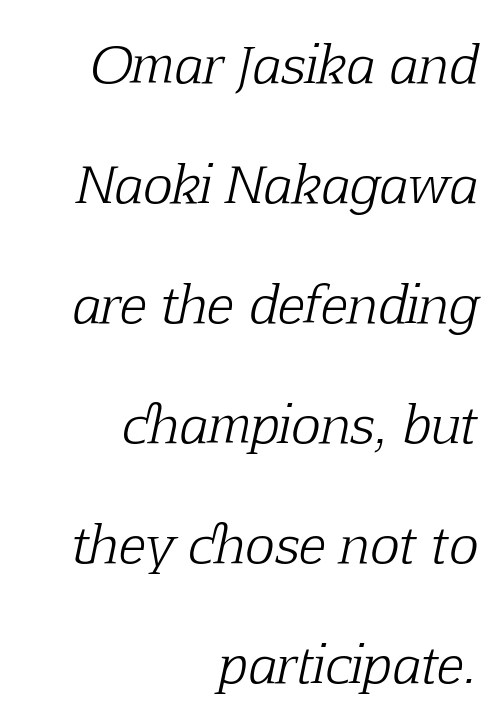
The face used here is proportionally spaced, like ordinary book or web type. The font's italic variant was chosen for this text. The characters display serif detailing at their extremities. Any mark beneath the type? The region is blank. Ink coverage per letter is moderate at most.
